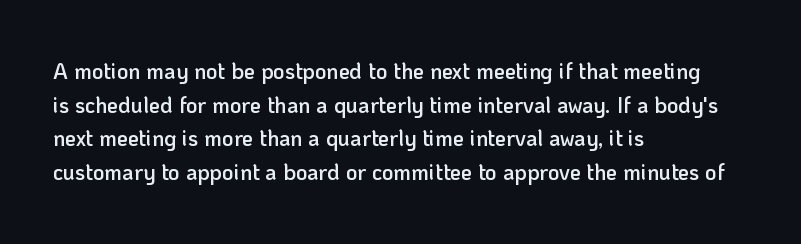
{"italic": "no", "bold": "semi", "underline": "no", "align": "left", "line_spacing": "normal", "line_spacing_ratio": 1.53, "letter_spacing": "normal", "letter_spacing_em": 0.0, "glyph_px": 22}
